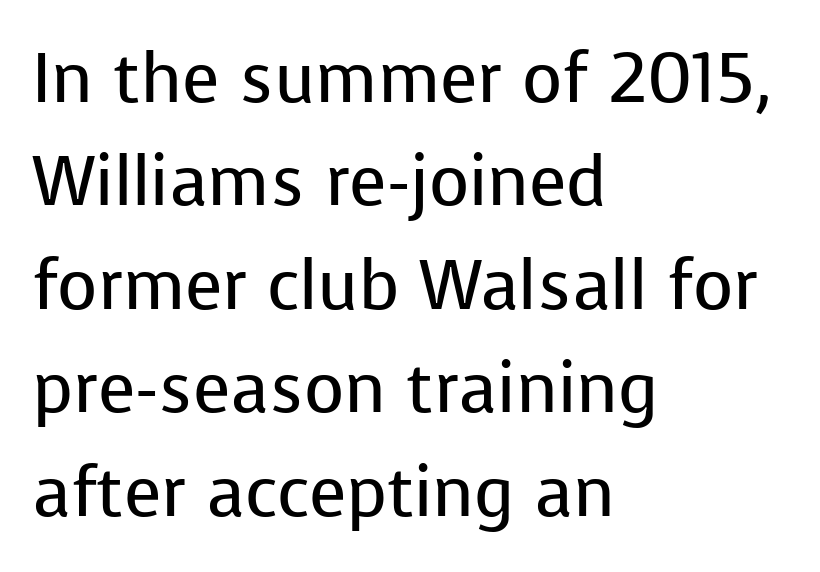
{"serif": "no", "italic": "no", "bold": "no", "weight": "regular", "width": "normal", "stroke_contrast": "low", "x_height": "medium", "monospaced": "no", "underline": "no", "align": "left", "line_spacing": "normal", "line_spacing_ratio": 1.5, "letter_spacing": "normal", "letter_spacing_em": 0.0, "glyph_px": 69}
